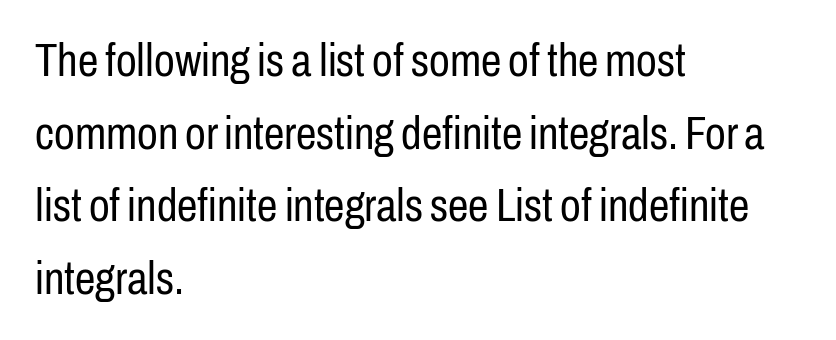
{"serif": "no", "italic": "no", "bold": "no", "weight": "regular", "width": "condensed", "stroke_contrast": "low", "x_height": "medium", "monospaced": "no", "underline": "no", "align": "left", "line_spacing": "normal", "line_spacing_ratio": 1.58, "letter_spacing": "normal", "letter_spacing_em": 0.0, "glyph_px": 46}
